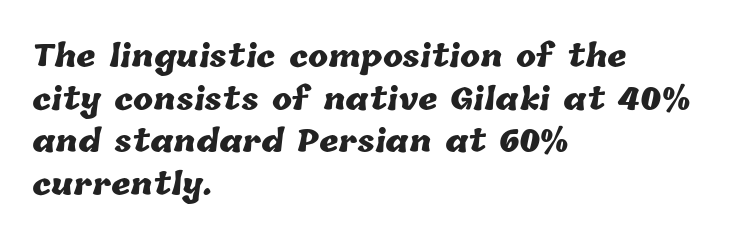
{"bold": "yes", "weight": "heavy", "width": "normal", "stroke_contrast": "low", "x_height": "medium", "monospaced": "no", "underline": "no", "align": "left", "line_spacing": "normal", "line_spacing_ratio": 1.42, "letter_spacing": "normal", "letter_spacing_em": 0.0, "glyph_px": 30}
